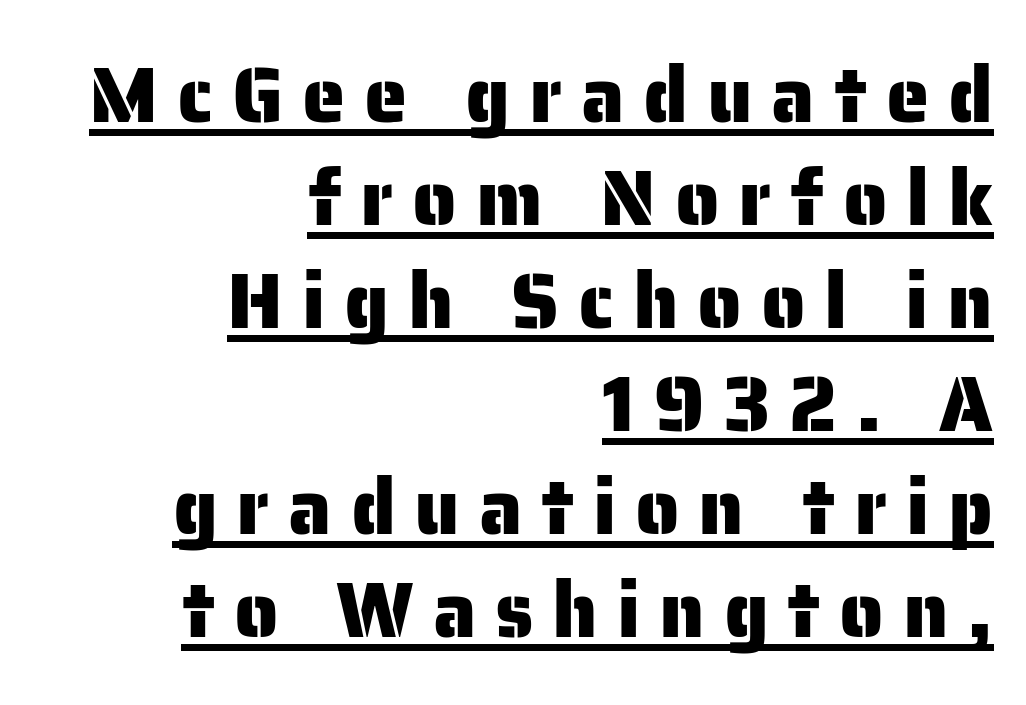
The image shows 78 px sans-serif type, upright; set right-aligned, normal line spacing (1.32x), unusually wide letter spacing (+0.24 em), underlined; low stroke contrast and a medium x-height.
